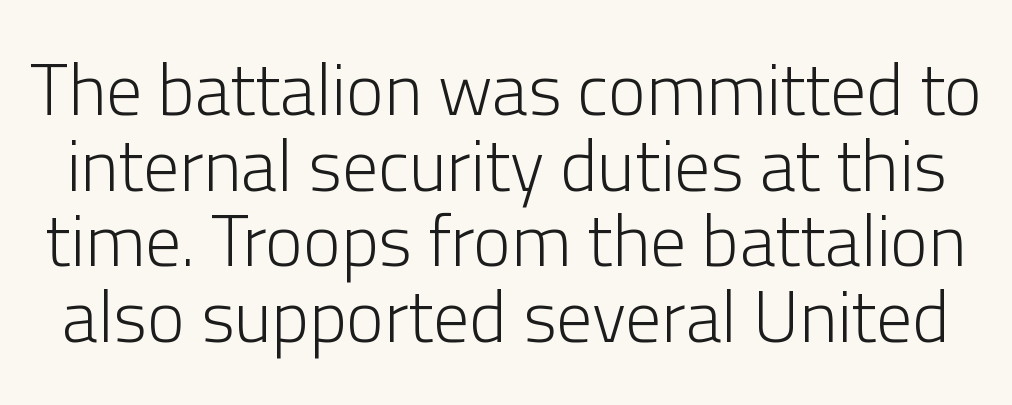
Q: Is the text bold? A: No.
Q: Is the text italic (slanted)? A: No, it is upright.
Q: Is the typeface a serif or a sans-serif typeface? A: Sans-serif.
Q: Is the text underlined? A: No.
Q: Is the spacing between letters normal or unusually wide? A: Normal.
Q: Is the spacing between lines tight, normal or loose? A: Tight.
Q: Width (condensed, normal, or wide)? A: Normal.
Q: Stroke contrast? A: Low.
Q: x-height? A: Medium.
Q: Monospaced? A: No.
